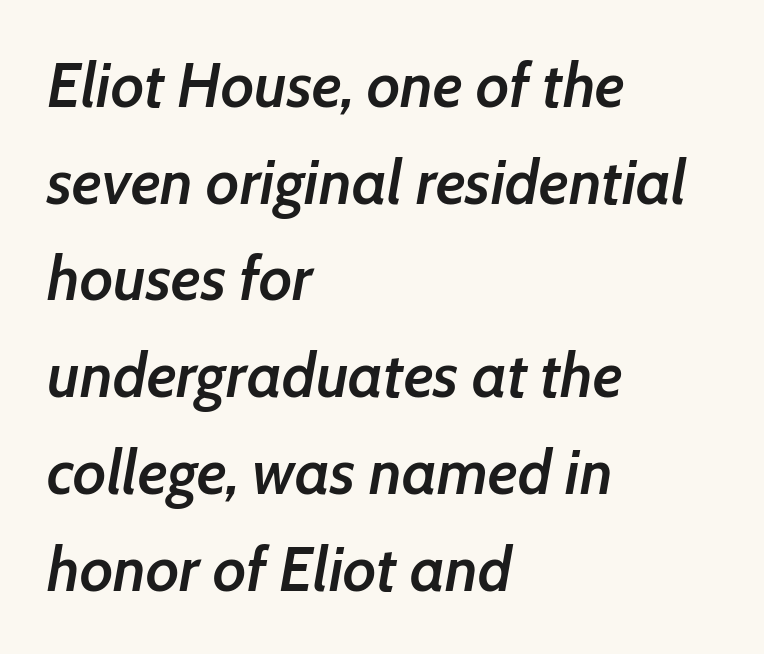
Q: Is the text bold? A: Semi-bold.
Q: Is the text italic (slanted)? A: Yes, it leans right by about 7 degrees.
Q: Is the text underlined? A: No.
Q: How is the paragraph aligned? A: Left-aligned.
Q: Is the spacing between letters normal or unusually wide? A: Normal.
Q: Is the spacing between lines tight, normal or loose? A: Normal.
Q: Width (condensed, normal, or wide)? A: Normal.
Q: Stroke contrast? A: Low.
Q: x-height? A: Medium.
Q: Monospaced? A: No.
